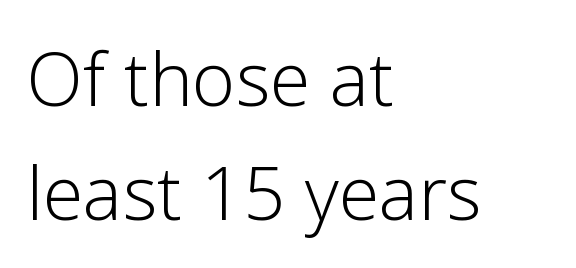
{"serif": "no", "italic": "no", "bold": "no", "weight": "light", "width": "normal", "stroke_contrast": "low", "x_height": "medium", "monospaced": "no", "underline": "no", "align": "left", "line_spacing": "normal", "line_spacing_ratio": 1.54, "letter_spacing": "normal", "letter_spacing_em": 0.0, "glyph_px": 74}
